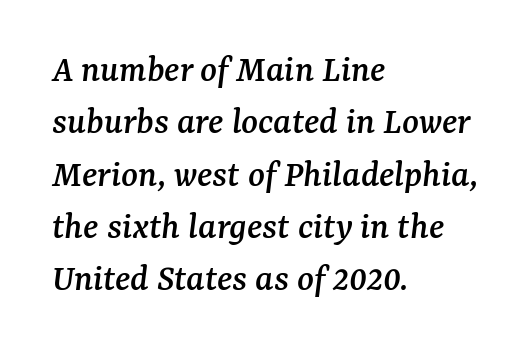
Q: Is the text italic (slanted)? A: Yes, it leans right by about 7 degrees.
Q: Is the typeface a serif or a sans-serif typeface? A: Serif.
Q: Is the text underlined? A: No.
Q: How is the paragraph aligned? A: Left-aligned.
Q: Is the spacing between letters normal or unusually wide? A: Normal.
Q: Is the spacing between lines tight, normal or loose? A: Normal.
Q: Width (condensed, normal, or wide)? A: Normal.
Q: Stroke contrast? A: Medium.
Q: x-height? A: Medium.
Q: Monospaced? A: No.
